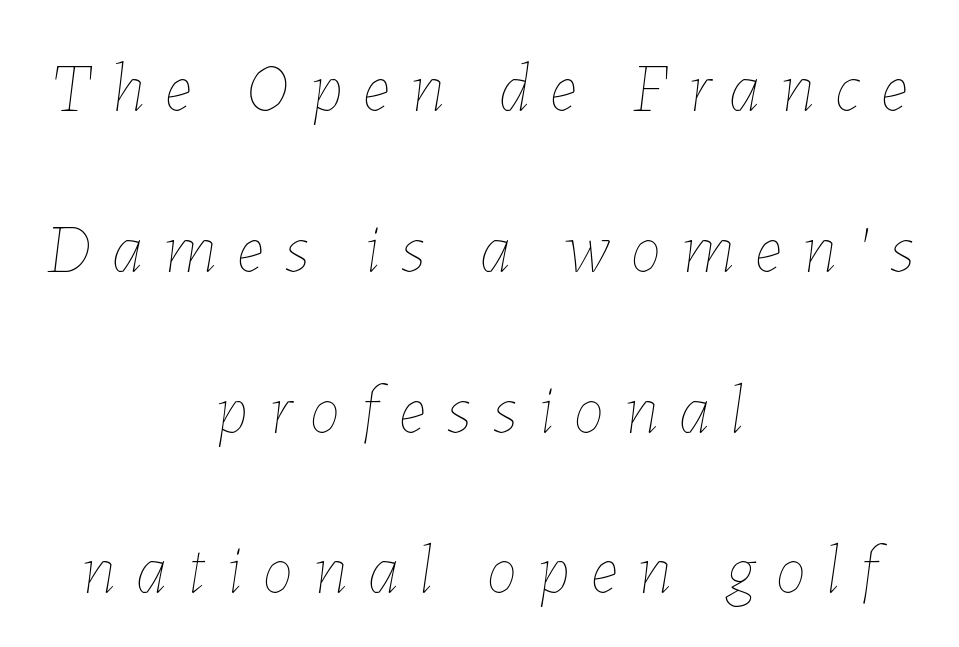
Q: Is the text bold? A: No.
Q: Is the text italic (slanted)? A: Yes, it leans right by about 7 degrees.
Q: Is the text underlined? A: No.
Q: How is the paragraph aligned? A: Centered.
Q: Is the spacing between letters normal or unusually wide? A: Unusually wide.
Q: Is the spacing between lines tight, normal or loose? A: Loose.
Q: Width (condensed, normal, or wide)? A: Normal.
Q: Stroke contrast? A: Low.
Q: x-height? A: Medium.
Q: Monospaced? A: No.
